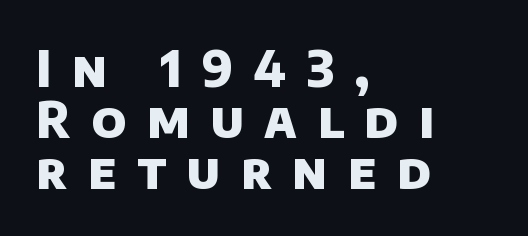
The image shows 49 px heavy sans-serif type; set left-aligned, tight line spacing (1.04x), unusually wide letter spacing (+0.42 em), not underlined; low stroke contrast and a large x-height.
